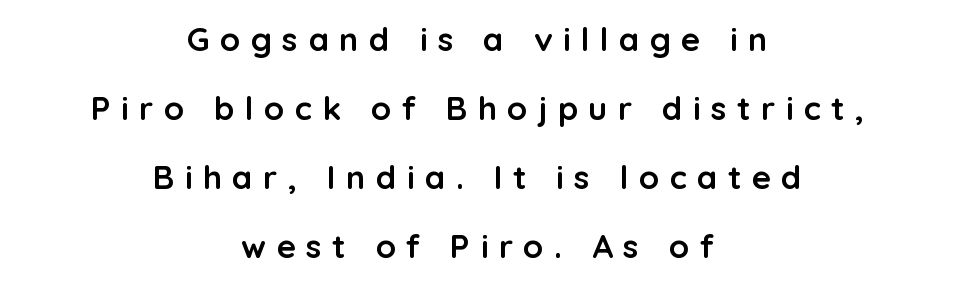
Q: Is the text bold? A: Yes.
Q: Is the text italic (slanted)? A: No, it is upright.
Q: Is the typeface a serif or a sans-serif typeface? A: Sans-serif.
Q: Is the text underlined? A: No.
Q: How is the paragraph aligned? A: Centered.
Q: Is the spacing between letters normal or unusually wide? A: Unusually wide.
Q: Is the spacing between lines tight, normal or loose? A: Loose.
Q: Width (condensed, normal, or wide)? A: Normal.
Q: Stroke contrast? A: Low.
Q: x-height? A: Medium.
Q: Monospaced? A: No.
